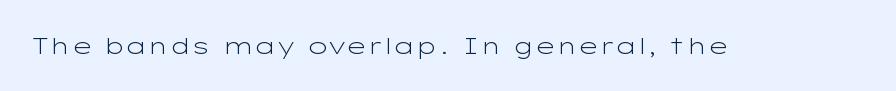
{"italic": "no", "bold": "no", "underline": "no", "letter_spacing": "normal", "letter_spacing_em": 0.0, "glyph_px": 23}
